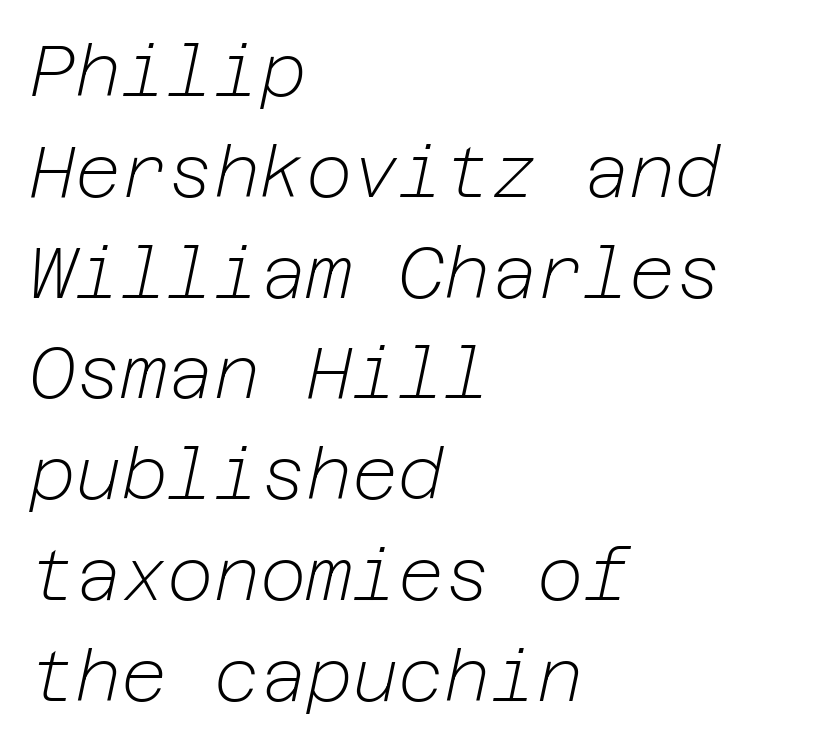
The image shows 71 px light type, italic (leaning right); set left-aligned, normal line spacing (1.42x), normal letter spacing, not underlined; low stroke contrast and a medium x-height.
